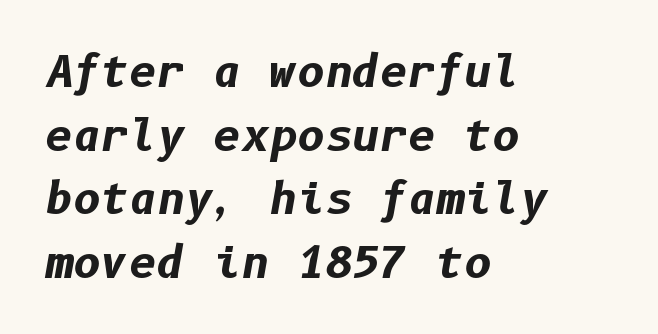
Horizontal alignment here is leftward, the default for most running prose. Each glyph is drawn with heavy, bold strokes. Descender tails drop into unmarked territory. Vertically, the passage feels balanced, rows spaced as you'd expect.
